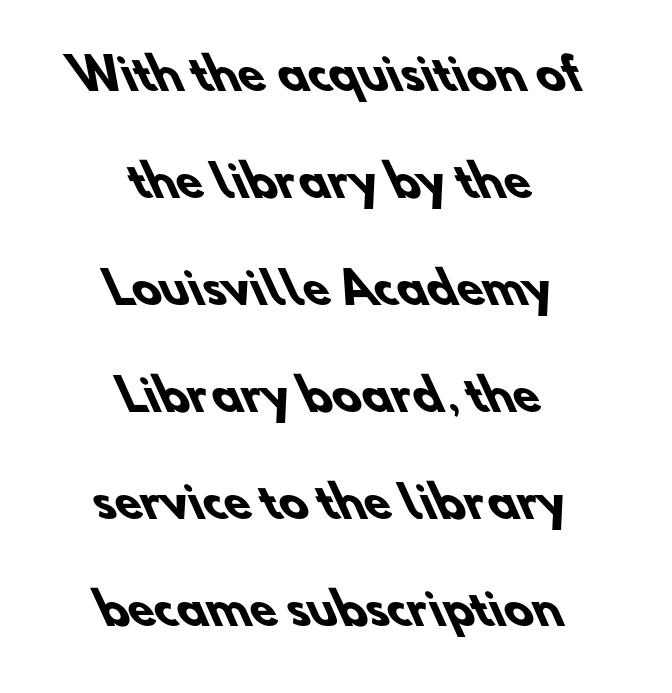
Successive baselines arrive slowly, with a big drop between each. A dark, heavy texture on the line: the type is bold. This sample uses a sans-serif face. Does extra space separate the letters? No, they use regular spacing.
